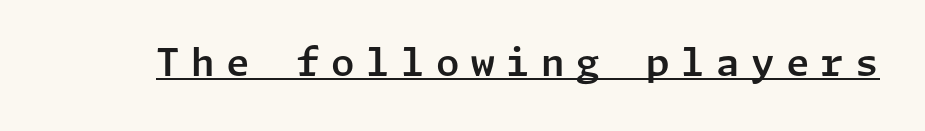
A continuous stroke trails under the words, as in a hyperlink. The specimen reads as upright at a glance. Between one letter and the next there's a generous, obvious gap. Is this a sans? Yes — the strokes have no serifs.
